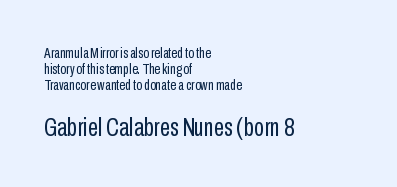
{"italic": "no", "bold": "no", "underline": "no", "align": "left", "line_spacing": "tight", "line_spacing_ratio": 1.08, "letter_spacing": "normal", "letter_spacing_em": 0.0, "larger_block": "second", "size_ratio": 1.73, "glyph_px": 26}
